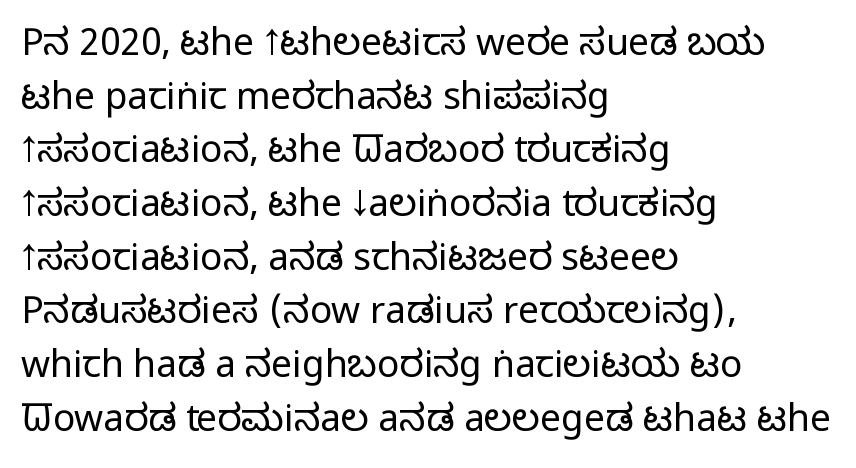
Q: Is the text bold? A: No.
Q: Is the text italic (slanted)? A: No, it is upright.
Q: Is the typeface a serif or a sans-serif typeface? A: Sans-serif.
Q: Is the text underlined? A: No.
Q: How is the paragraph aligned? A: Left-aligned.
Q: Is the spacing between letters normal or unusually wide? A: Normal.
Q: Is the spacing between lines tight, normal or loose? A: Normal.
Q: Width (condensed, normal, or wide)? A: Condensed.
Q: Stroke contrast? A: Low.
Q: x-height? A: Large.
Q: Monospaced? A: No.
